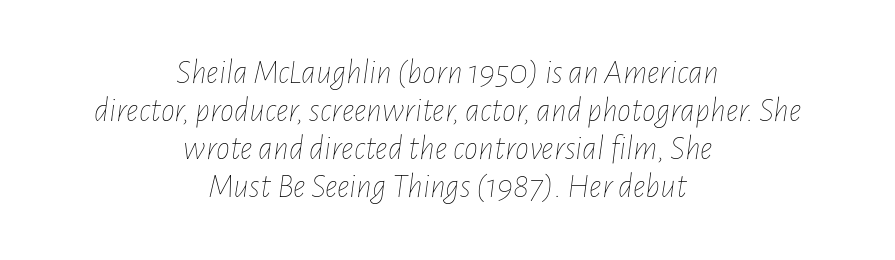
Q: Is the text bold? A: No.
Q: Is the text italic (slanted)? A: Yes, it leans right by about 7 degrees.
Q: Is the text underlined? A: No.
Q: How is the paragraph aligned? A: Centered.
Q: Is the spacing between letters normal or unusually wide? A: Normal.
Q: Is the spacing between lines tight, normal or loose? A: Tight.
Q: Width (condensed, normal, or wide)? A: Condensed.
Q: Stroke contrast? A: Low.
Q: x-height? A: Medium.
Q: Monospaced? A: No.
